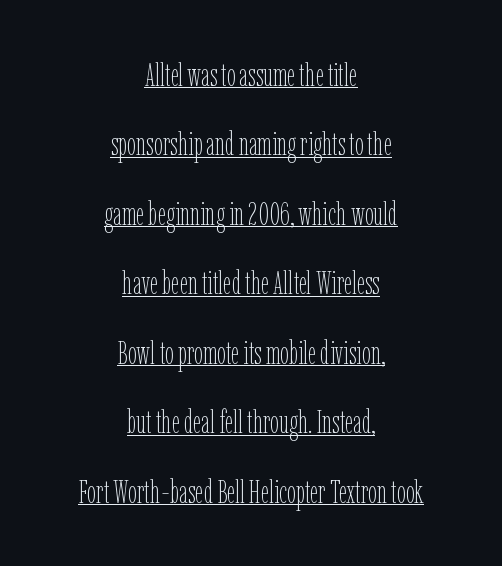
The image shows 32 px thin, condensed type, upright; set centered, loose line spacing (2.17x), normal letter spacing, underlined; low stroke contrast and a medium x-height.
